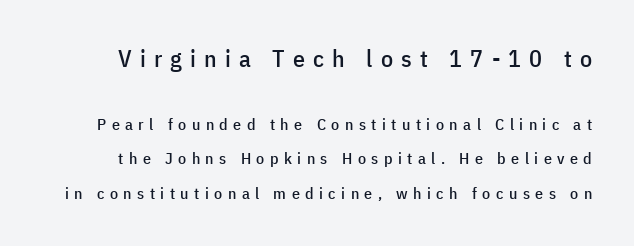
No italicization has been applied; the sample stays upright. These lines stand farther apart than default settings would place them. Typesetter's note — upper block bumped up in size, lower block left smaller. This rendering features lettering with no underline. The gaps between neighbouring characters are conspicuously large.
